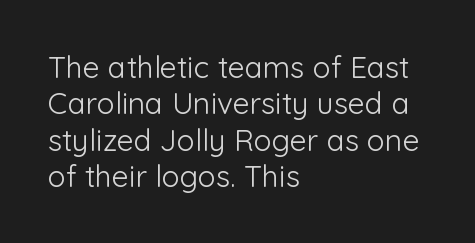
Q: Is the text bold? A: No.
Q: Is the text italic (slanted)? A: No, it is upright.
Q: Is the typeface a serif or a sans-serif typeface? A: Sans-serif.
Q: Is the text underlined? A: No.
Q: How is the paragraph aligned? A: Left-aligned.
Q: Is the spacing between letters normal or unusually wide? A: Normal.
Q: Width (condensed, normal, or wide)? A: Normal.
Q: Stroke contrast? A: Low.
Q: x-height? A: Medium.
Q: Monospaced? A: No.
